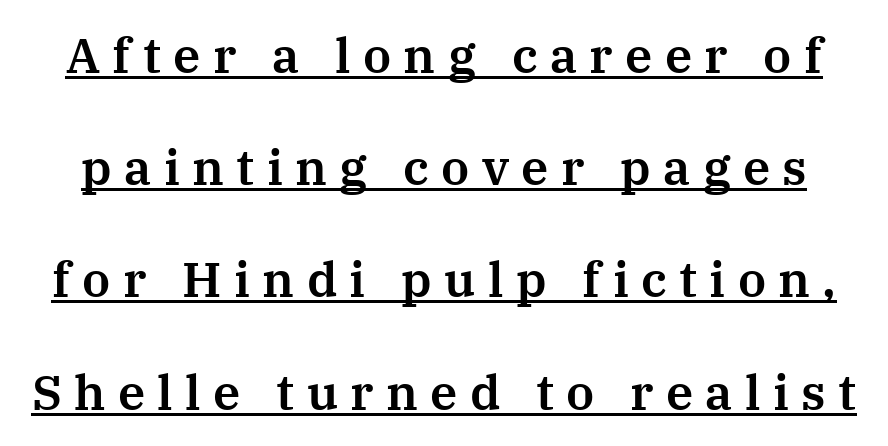
The image shows 49 px serif type, upright; set loose line spacing (2.29x), unusually wide letter spacing (+0.25 em), underlined; medium stroke contrast and a medium x-height.
